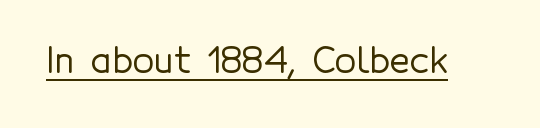
{"serif": "no", "italic": "no", "width": "normal", "x_height": "medium", "monospaced": "no", "underline": "yes", "letter_spacing": "normal", "letter_spacing_em": 0.0, "glyph_px": 35}
